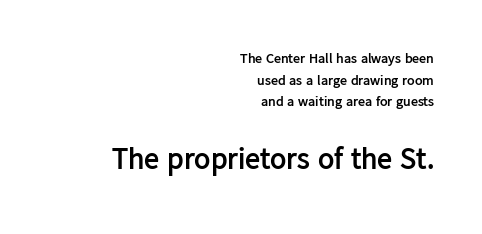
The image shows 30 px semibold sans-serif type, upright; set right-aligned, normal line spacing (1.55x), normal letter spacing, not underlined; the second (bottom) block is 2.14x larger; low stroke contrast and a medium x-height.
